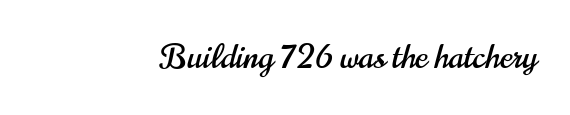
You could not count columns in this text — the font is proportionally spaced. Is this a sans? Yes — the strokes have no serifs. The passage shown is not underscored anywhere. The gaps between neighbouring characters are ordinary and unremarkable.
